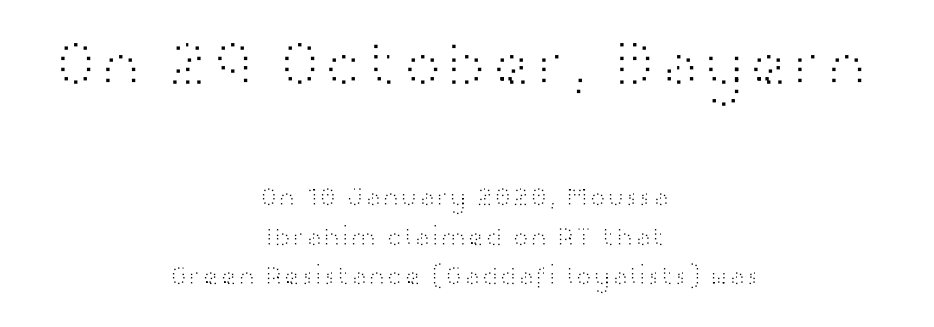
Q: Is the text bold? A: No.
Q: Is the text italic (slanted)? A: No, it is upright.
Q: Is the typeface a serif or a sans-serif typeface? A: Sans-serif.
Q: Is the text underlined? A: No.
Q: How is the paragraph aligned? A: Centered.
Q: Is the spacing between letters normal or unusually wide? A: Normal.
Q: Is the spacing between lines tight, normal or loose? A: Normal.
Q: Which block of text is set in a larger size, the first (top) or the second (bottom)? A: The first (top) one.
Q: Width (condensed, normal, or wide)? A: Wide.
Q: Stroke contrast? A: High.
Q: x-height? A: Medium.
Q: Monospaced? A: No.
